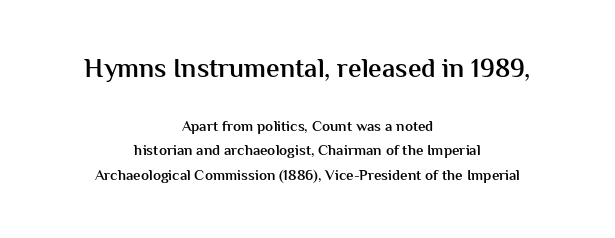
The image shows 27 px text type, upright; set centered, normal line spacing (1.63x), normal letter spacing, not underlined; the first (top) block is 1.8x larger.
